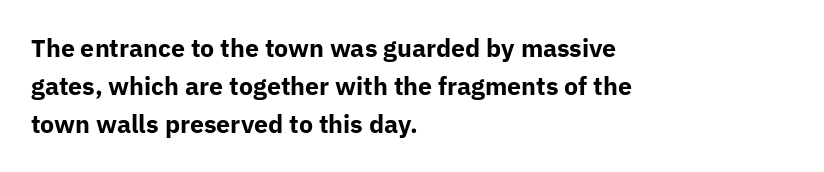
Q: Is the text bold? A: Yes.
Q: Is the text italic (slanted)? A: No, it is upright.
Q: Is the text underlined? A: No.
Q: How is the paragraph aligned? A: Left-aligned.
Q: Is the spacing between letters normal or unusually wide? A: Normal.
Q: Is the spacing between lines tight, normal or loose? A: Normal.
